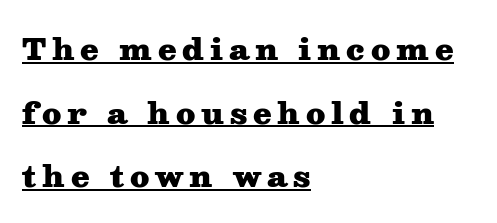
{"serif": "yes", "italic": "no", "bold": "yes", "weight": "heavy", "width": "wide", "stroke_contrast": "medium", "x_height": "medium", "monospaced": "no", "underline": "yes", "align": "left", "line_spacing": "loose", "line_spacing_ratio": 2.12, "glyph_px": 30}
